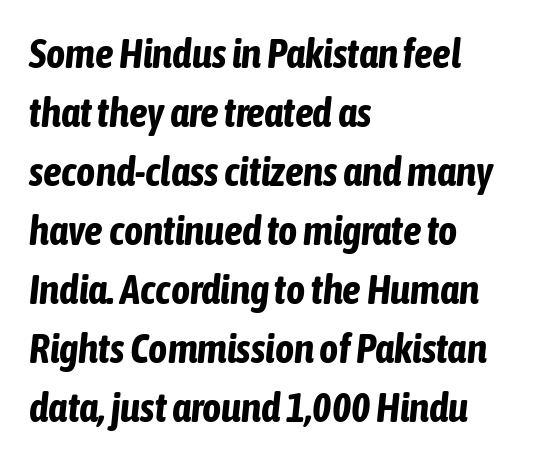
Q: Is the text bold? A: Yes.
Q: Is the text italic (slanted)? A: Yes, it leans right by about 6 degrees.
Q: Is the text underlined? A: No.
Q: How is the paragraph aligned? A: Left-aligned.
Q: Is the spacing between letters normal or unusually wide? A: Normal.
Q: Is the spacing between lines tight, normal or loose? A: Normal.
Q: Width (condensed, normal, or wide)? A: Condensed.
Q: Stroke contrast? A: Low.
Q: x-height? A: Medium.
Q: Monospaced? A: No.
